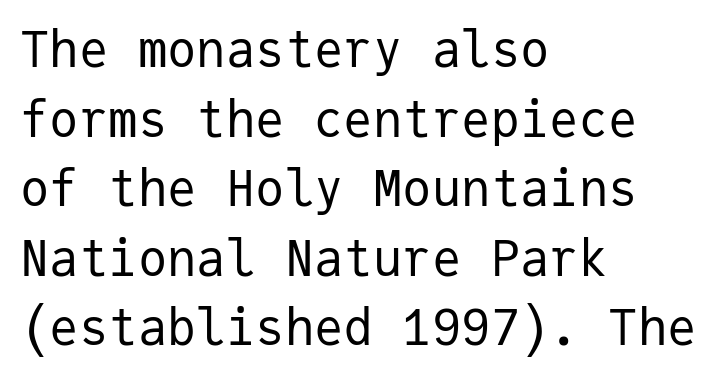
{"serif": "no", "italic": "no", "bold": "no", "weight": "regular", "width": "normal", "stroke_contrast": "low", "x_height": "medium", "monospaced": "yes", "underline": "no", "align": "left", "line_spacing": "normal", "line_spacing_ratio": 1.42, "letter_spacing": "normal", "letter_spacing_em": 0.0, "glyph_px": 49}
